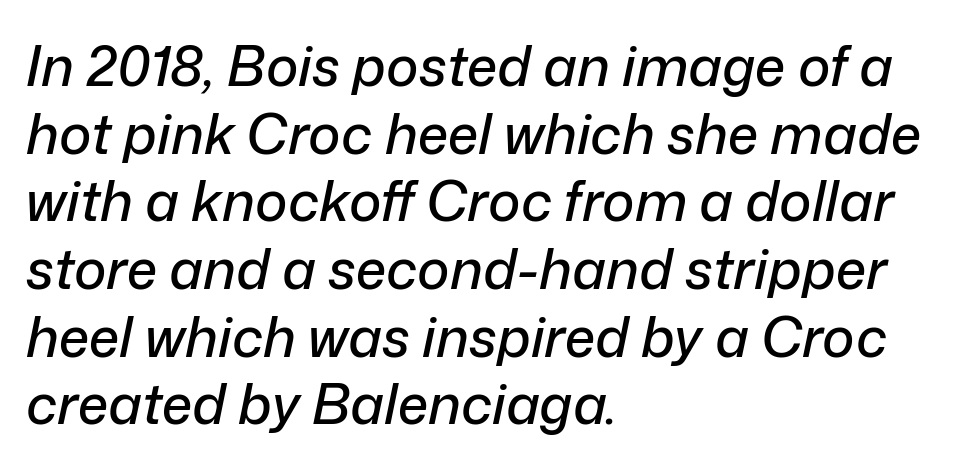
Q: Is the text italic (slanted)? A: Yes, it leans right by about 12 degrees.
Q: Is the text underlined? A: No.
Q: How is the paragraph aligned? A: Left-aligned.
Q: Is the spacing between letters normal or unusually wide? A: Normal.
Q: Width (condensed, normal, or wide)? A: Normal.
Q: Stroke contrast? A: Low.
Q: x-height? A: Medium.
Q: Monospaced? A: No.
